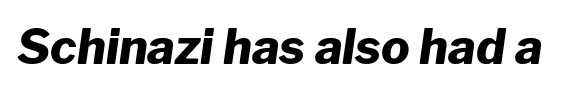
Letters rest on an invisible, unmarked baseline. In terms of weight, the rendering is a true, heavy bold. These lines are rendered in a variable-pitch font. These lines keep a tight, regular rhythm from letter to letter. Posture: slanted.
